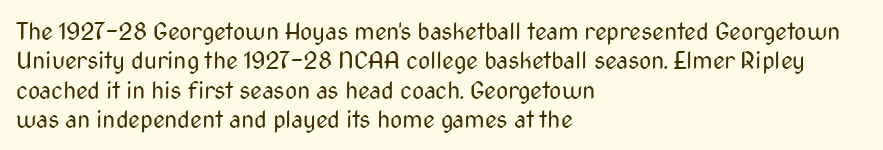
Notice how the stems are strictly vertical — no italics here. Standard letterfit; no display-style spreading of the glyphs. The space beneath each line is pristine and unruled. Counters stay open thanks to moderate or lighter strokes. A classic flush-left, rag-right setting is used for this passage.
